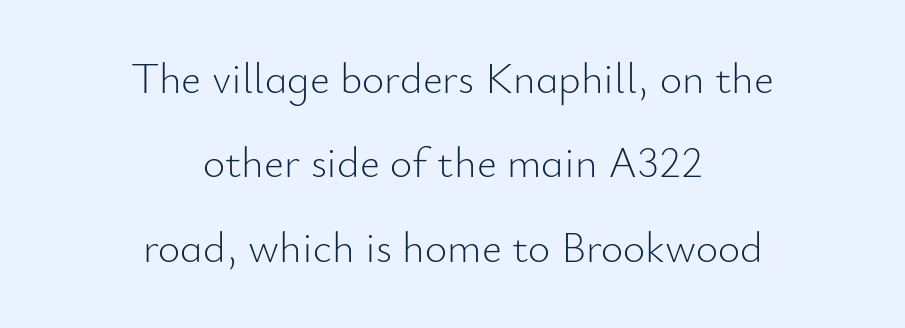
{"serif": "no", "italic": "no", "bold": "no", "weight": "light", "width": "normal", "stroke_contrast": "low", "x_height": "small", "monospaced": "no", "underline": "no", "align": "center", "line_spacing": "loose", "line_spacing_ratio": 1.96, "letter_spacing": "normal", "letter_spacing_em": 0.0, "glyph_px": 43}
